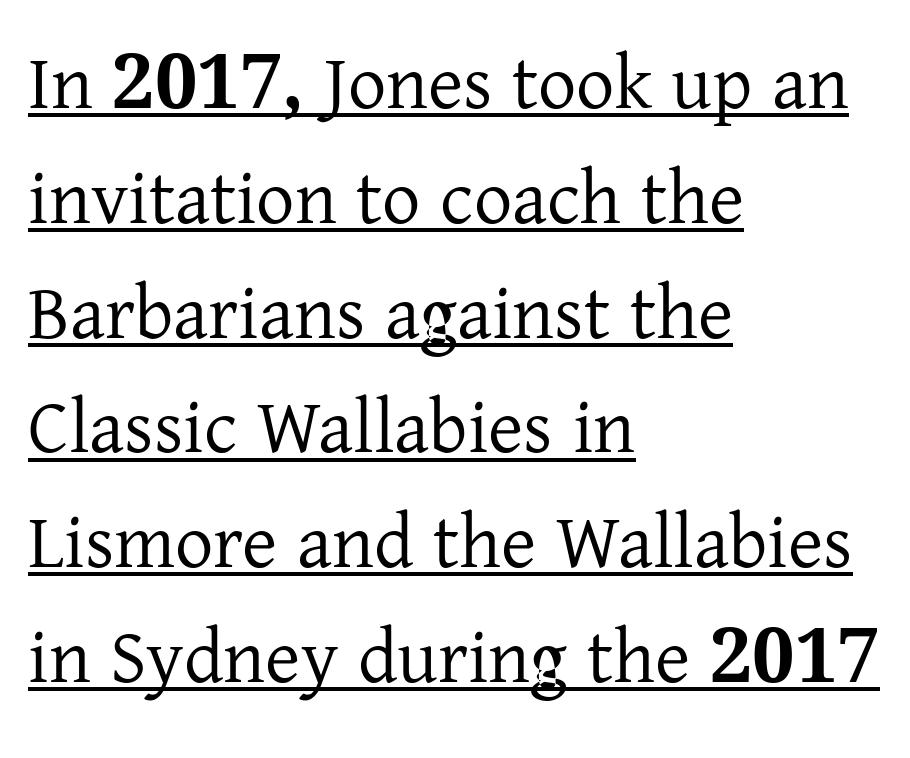
The image shows 76 px serif type, upright; set left-aligned, normal line spacing (1.51x), normal letter spacing, underlined; low stroke contrast and a medium x-height.
